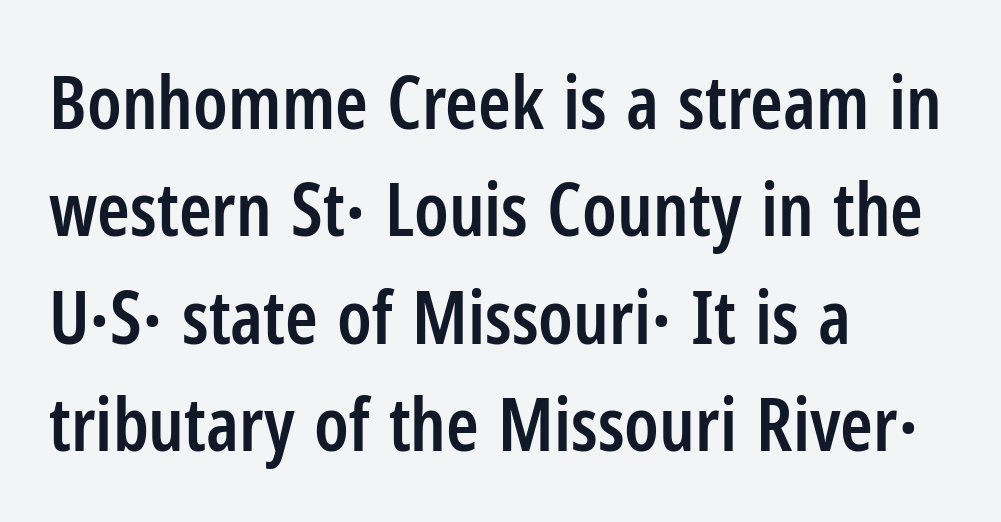
{"serif": "no", "italic": "no", "bold": "semi", "weight": "semibold", "width": "condensed", "stroke_contrast": "low", "x_height": "medium", "monospaced": "no", "underline": "no", "align": "left", "line_spacing": "normal", "line_spacing_ratio": 1.45, "letter_spacing": "normal", "letter_spacing_em": 0.0, "glyph_px": 74}
